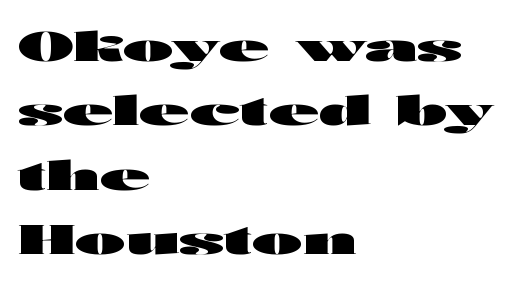
The image shows 41 px heavy, wide sans-serif type, upright; set left-aligned, normal line spacing (1.57x), normal letter spacing, not underlined; high stroke contrast and a medium x-height.
